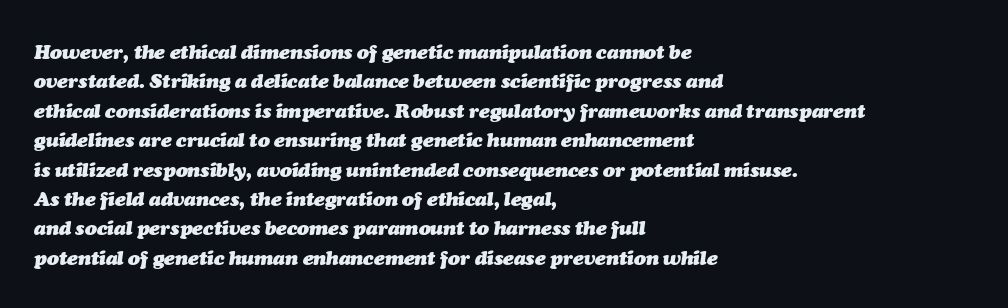
The image shows 20 px bold type, italic (leaning right); set left-aligned, normal line spacing (1.47x), normal letter spacing, not underlined.
